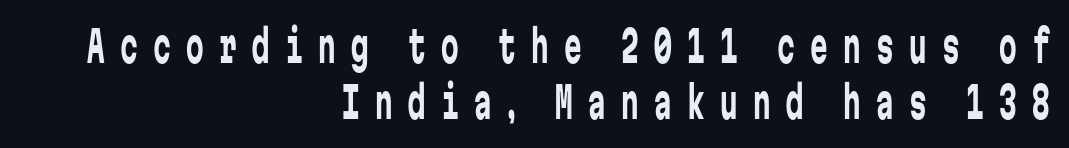
{"serif": "no", "italic": "no", "bold": "no", "weight": "regular", "width": "condensed", "stroke_contrast": "low", "x_height": "medium", "monospaced": "yes", "underline": "no", "align": "right", "line_spacing": "normal", "line_spacing_ratio": 1.28, "letter_spacing": "wide", "letter_spacing_em": 0.35, "glyph_px": 44}
